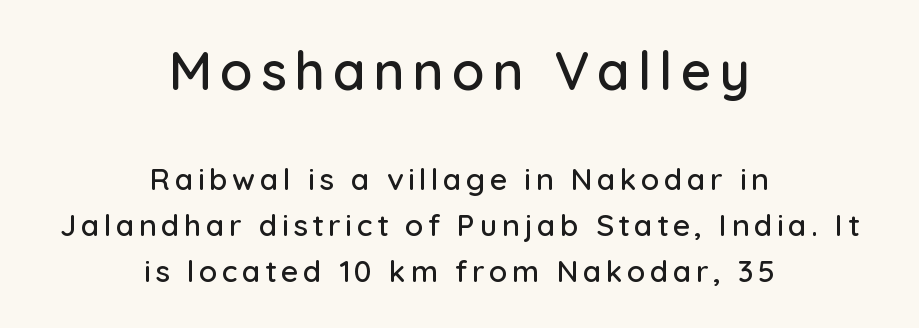
{"serif": "no", "italic": "no", "width": "normal", "stroke_contrast": "low", "x_height": "medium", "monospaced": "no", "underline": "no", "align": "center", "line_spacing": "normal", "line_spacing_ratio": 1.53, "larger_block": "first", "size_ratio": 1.77, "glyph_px": 53}
